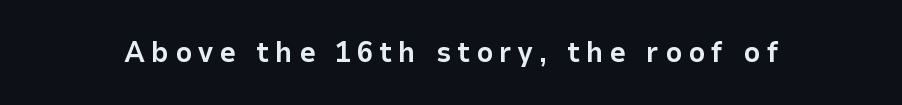
Q: Is the text bold? A: Yes.
Q: Is the text italic (slanted)? A: No, it is upright.
Q: Is the typeface a serif or a sans-serif typeface? A: Sans-serif.
Q: Is the text underlined? A: No.
Q: Is the spacing between letters normal or unusually wide? A: Unusually wide.
Q: Width (condensed, normal, or wide)? A: Normal.
Q: Stroke contrast? A: Low.
Q: x-height? A: Medium.
Q: Monospaced? A: No.
